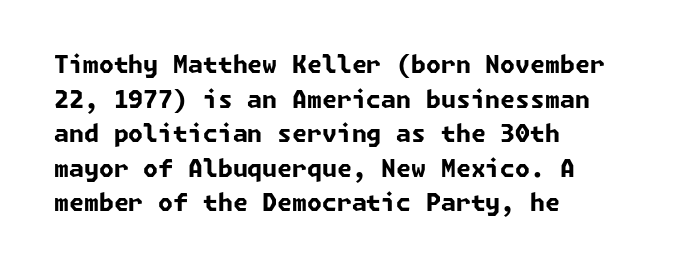
Q: Is the text bold? A: Yes.
Q: Is the text underlined? A: No.
Q: How is the paragraph aligned? A: Left-aligned.
Q: Is the spacing between letters normal or unusually wide? A: Normal.
Q: Is the spacing between lines tight, normal or loose? A: Normal.
